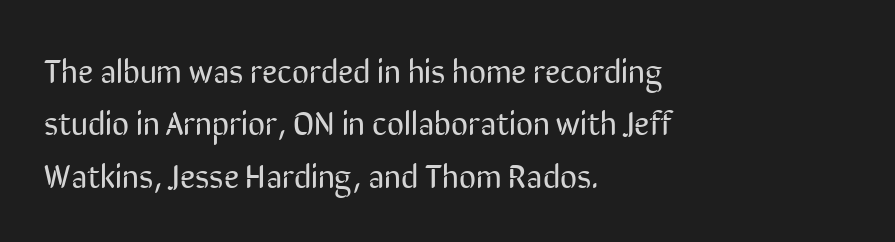
Every character sits straight up, as roman type does. Horizontal bands of white between lines are of average thickness. Horizontally, the lines are justified to the leading edge only. The face used here is proportionally spaced, like ordinary book or web type. These lines are composed in type without serifs.
